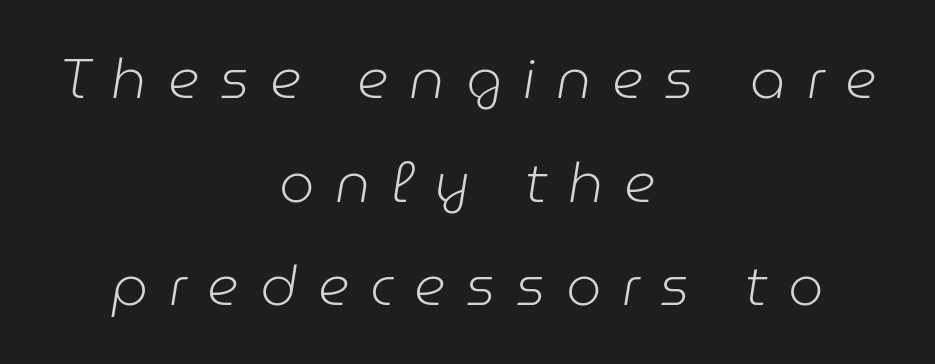
Q: Is the text bold? A: No.
Q: Is the text italic (slanted)? A: Yes, it leans right by about 9 degrees.
Q: Is the text underlined? A: No.
Q: How is the paragraph aligned? A: Centered.
Q: Is the spacing between letters normal or unusually wide? A: Unusually wide.
Q: Width (condensed, normal, or wide)? A: Normal.
Q: Stroke contrast? A: Low.
Q: x-height? A: Medium.
Q: Monospaced? A: No.
